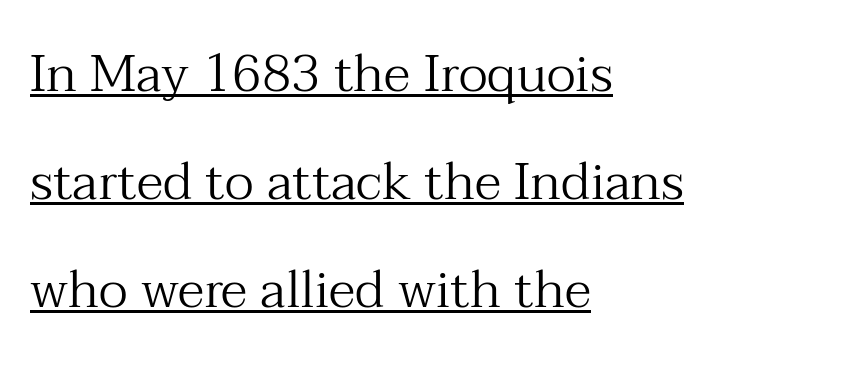
The image shows 52 px regular-weight serif type, upright; set left-aligned, loose line spacing (2.08x), normal letter spacing, underlined; medium stroke contrast and a medium x-height.
